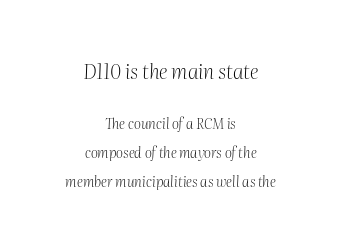
The image shows 20 px text type, italic (leaning right); set centered, loose line spacing (2.06x), normal letter spacing, not underlined; the first (top) block is 1.43x larger.
